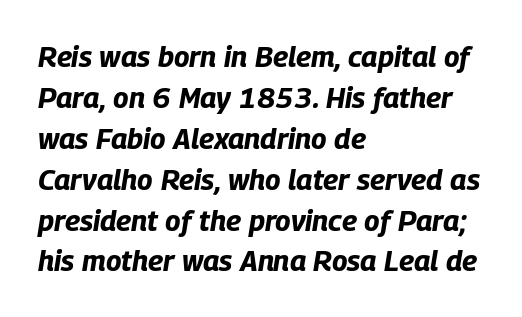
The image shows 29 px bold, condensed type, italic (leaning right); set left-aligned, normal line spacing (1.41x), normal letter spacing, not underlined; low stroke contrast and a large x-height.
